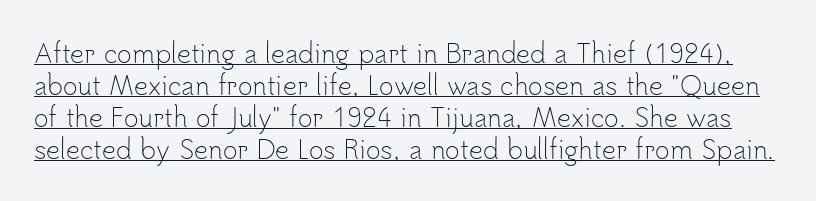
The image shows 25 px text type, upright; set normal line spacing (1.28x), normal letter spacing, underlined.
